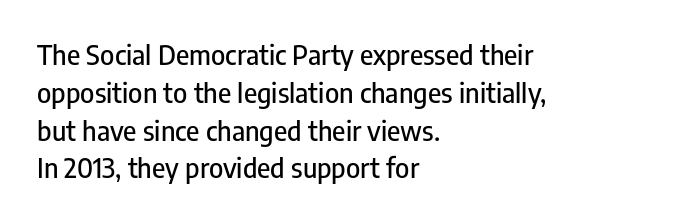
{"italic": "no", "underline": "no", "align": "left", "line_spacing": "normal", "line_spacing_ratio": 1.4, "letter_spacing": "normal", "letter_spacing_em": 0.0, "glyph_px": 27}
